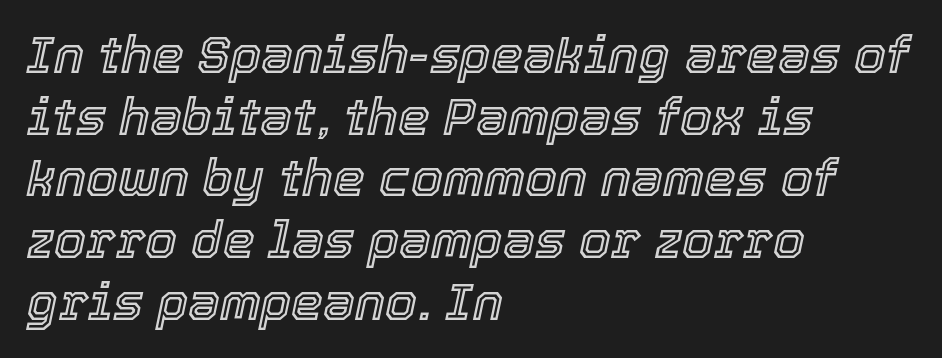
{"italic": "yes", "lean": "right", "slant_degrees": 12, "width": "normal", "x_height": "medium", "monospaced": "no", "underline": "no", "align": "left", "line_spacing_ratio": 1.21, "letter_spacing": "normal", "letter_spacing_em": 0.0, "glyph_px": 51}
